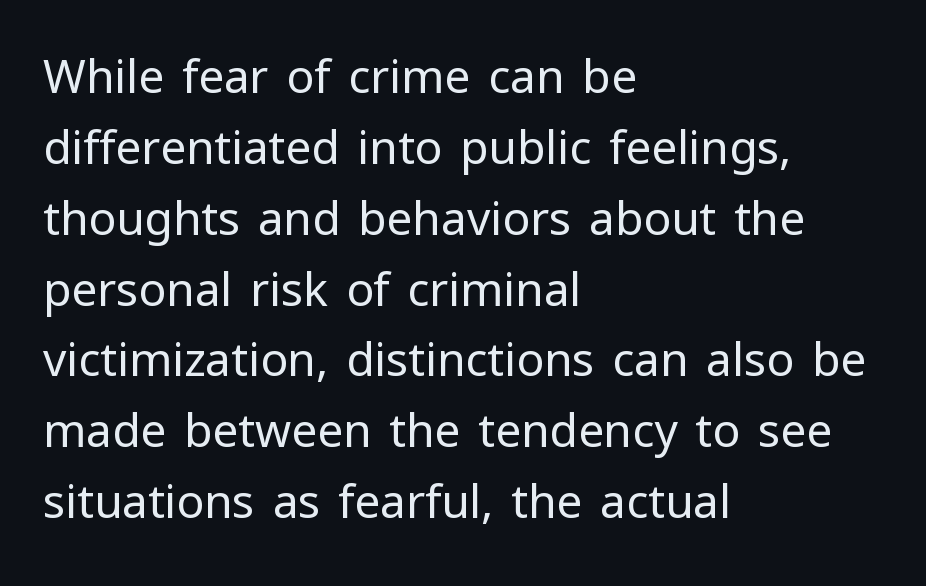
Which margin do the lines hug? The left one — the right edge is uneven. Look at the bottom of the vertical strokes: they stop flat, with no serifs. The baseline area is clear. The vertical gap from one line to the next is medium. Tracking here is standard; glyphs follow each other at the usual distance. Italic? Not at all — the glyphs are vertical.
